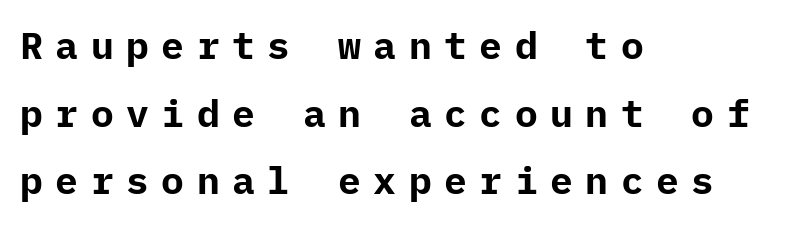
Q: Is the text bold? A: Yes.
Q: Is the text italic (slanted)? A: No, it is upright.
Q: Is the typeface a serif or a sans-serif typeface? A: Sans-serif.
Q: Is the text underlined? A: No.
Q: How is the paragraph aligned? A: Left-aligned.
Q: Is the spacing between letters normal or unusually wide? A: Unusually wide.
Q: Width (condensed, normal, or wide)? A: Normal.
Q: Stroke contrast? A: Low.
Q: x-height? A: Medium.
